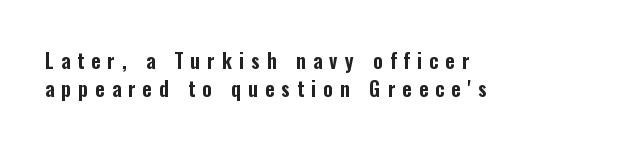
Q: Is the text italic (slanted)? A: No, it is upright.
Q: Is the text underlined? A: No.
Q: How is the paragraph aligned? A: Left-aligned.
Q: Is the spacing between letters normal or unusually wide? A: Unusually wide.
Q: Is the spacing between lines tight, normal or loose? A: Normal.
